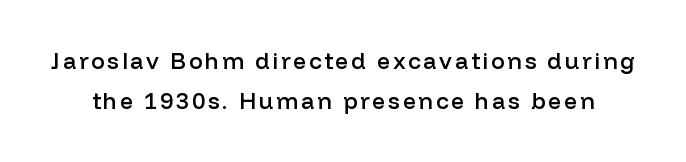
{"italic": "no", "bold": "semi", "underline": "no", "line_spacing_ratio": 1.76, "glyph_px": 23}
